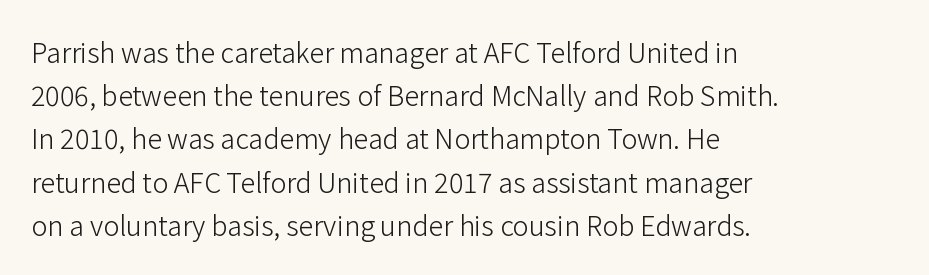
Q: Is the text bold? A: No.
Q: Is the text italic (slanted)? A: No, it is upright.
Q: Is the text underlined? A: No.
Q: How is the paragraph aligned? A: Left-aligned.
Q: Is the spacing between letters normal or unusually wide? A: Normal.
Q: Is the spacing between lines tight, normal or loose? A: Normal.
